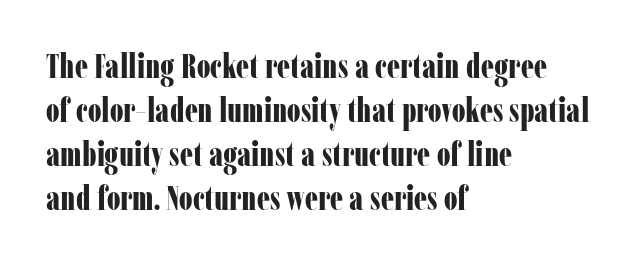
Q: Is the text bold? A: Yes.
Q: Is the text italic (slanted)? A: No, it is upright.
Q: Is the typeface a serif or a sans-serif typeface? A: Serif.
Q: Is the text underlined? A: No.
Q: How is the paragraph aligned? A: Left-aligned.
Q: Is the spacing between letters normal or unusually wide? A: Normal.
Q: Is the spacing between lines tight, normal or loose? A: Normal.
Q: Width (condensed, normal, or wide)? A: Condensed.
Q: Stroke contrast? A: Low.
Q: x-height? A: Medium.
Q: Monospaced? A: No.
